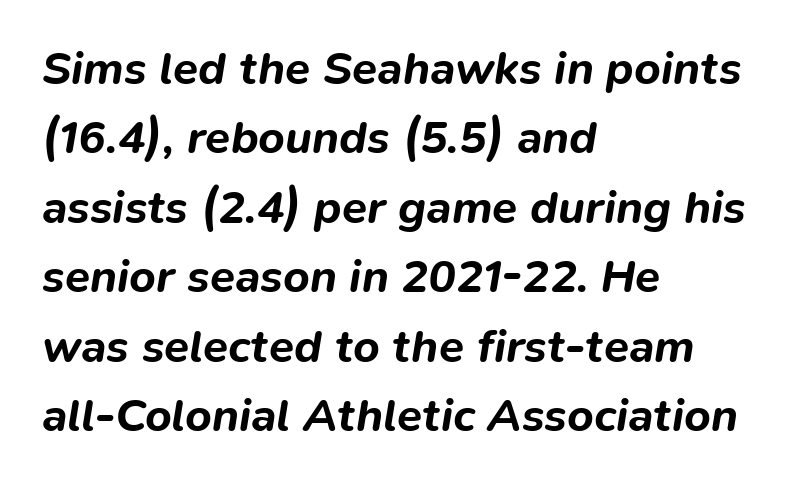
The letters are bold, with thick, heavy strokes. Nobody drew a line under any word here. Layout note: lines flush left. Tracking here is standard; glyphs follow each other at the usual distance. Reading down the column, the eye jumps a familiar distance to each next line. The letters advance in unequal steps, a hallmark of proportional type.
